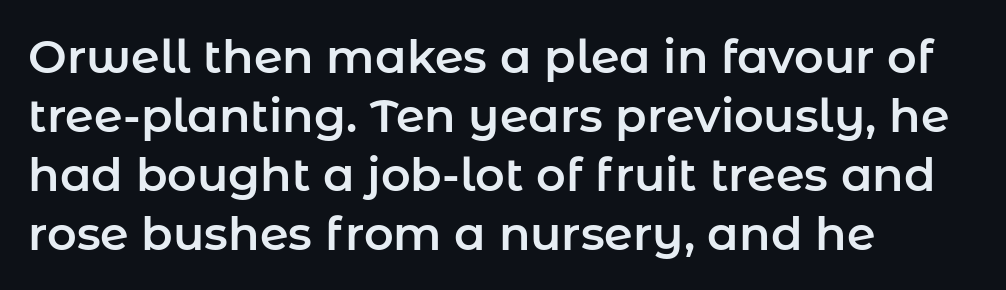
{"serif": "no", "italic": "no", "width": "normal", "stroke_contrast": "low", "x_height": "medium", "monospaced": "no", "underline": "no", "align": "left", "line_spacing": "normal", "line_spacing_ratio": 1.28, "letter_spacing": "normal", "letter_spacing_em": 0.0, "glyph_px": 46}
